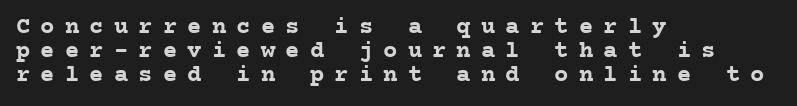
The lines are quadded left. Display-style spreading of the glyphs; the letterfit is very open. Clear beneath every line of the passage. Interline gaps are noticeably narrow in this sample. Quick note: not italic, upright. Is the type bold? Yes — the strokes are clearly thick and heavy.
